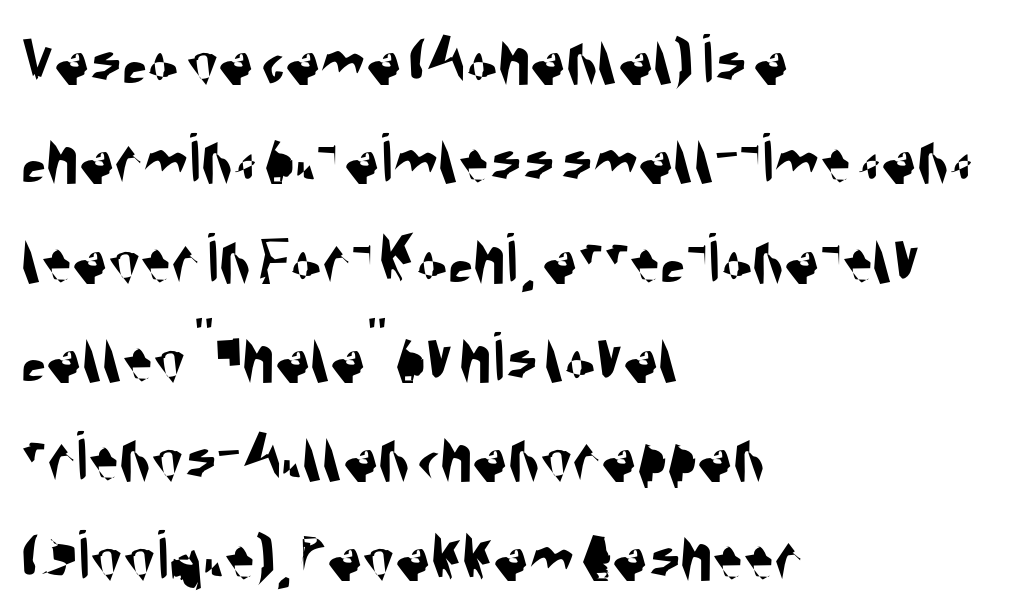
{"serif": "no", "width": "condensed", "stroke_contrast": "medium", "x_height": "large", "monospaced": "no", "underline": "no", "align": "left", "line_spacing": "normal", "line_spacing_ratio": 1.36, "letter_spacing": "normal", "letter_spacing_em": 0.0, "glyph_px": 73}
